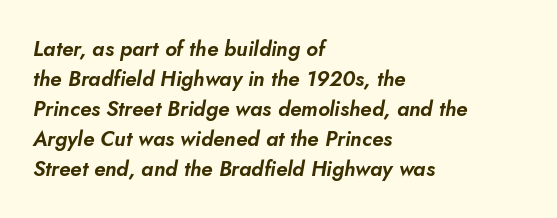
Q: Is the text italic (slanted)? A: Yes, it leans right by about 10 degrees.
Q: Is the text underlined? A: No.
Q: How is the paragraph aligned? A: Left-aligned.
Q: Is the spacing between letters normal or unusually wide? A: Normal.
Q: Is the spacing between lines tight, normal or loose? A: Normal.
